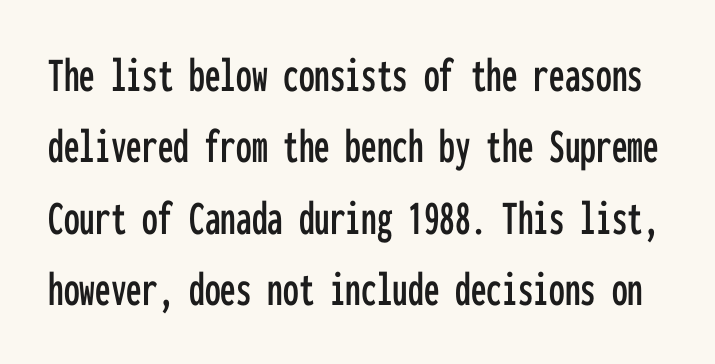
{"serif": "no", "italic": "no", "width": "condensed", "stroke_contrast": "low", "x_height": "medium", "monospaced": "yes", "underline": "no", "line_spacing": "normal", "line_spacing_ratio": 1.43, "letter_spacing": "normal", "letter_spacing_em": 0.0, "glyph_px": 50}
